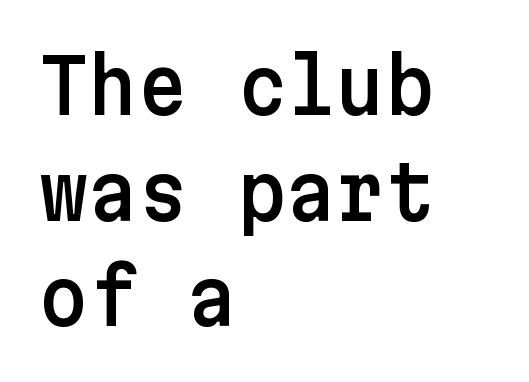
The image shows 76 px sans-serif type, upright; set left-aligned, normal line spacing (1.39x), normal letter spacing, not underlined; low stroke contrast and a medium x-height.
